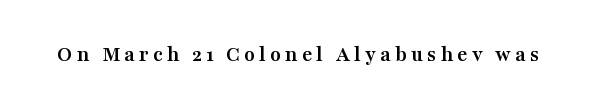
Q: Is the text bold? A: Yes.
Q: Is the text italic (slanted)? A: No, it is upright.
Q: Is the text underlined? A: No.
